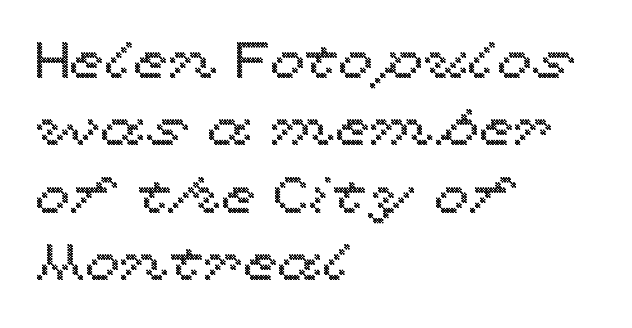
Q: Is the text italic (slanted)? A: Yes.
Q: Is the text underlined? A: No.
Q: How is the paragraph aligned? A: Left-aligned.
Q: Is the spacing between letters normal or unusually wide? A: Normal.
Q: Is the spacing between lines tight, normal or loose? A: Normal.
Q: Width (condensed, normal, or wide)? A: Wide.
Q: x-height? A: Medium.
Q: Monospaced? A: No.
